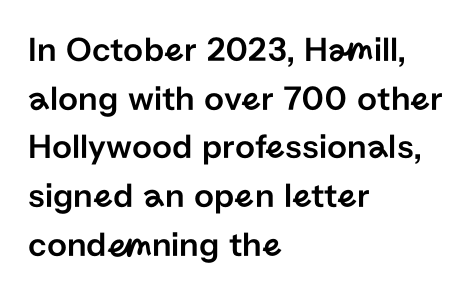
What's the leading like? Ordinary, nothing unusual. Clear beneath every line of the passage. Font category for this specimen: sans-serif. The paragraph shown leans on its left margin. Each letter keeps its own natural width here, so spacing adapts to shape. This rendering leaves character spacing at its baseline value.
